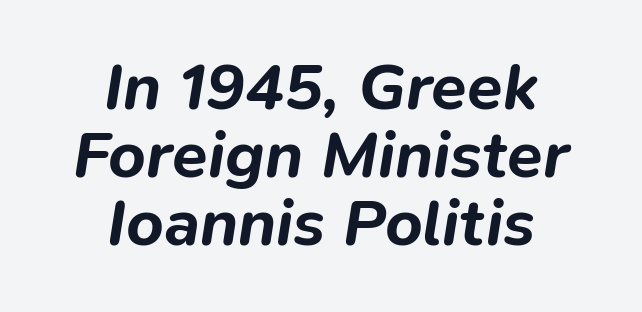
Q: Is the text bold? A: Yes.
Q: Is the text italic (slanted)? A: Yes, it leans right by about 9 degrees.
Q: Is the text underlined? A: No.
Q: How is the paragraph aligned? A: Centered.
Q: Is the spacing between letters normal or unusually wide? A: Normal.
Q: Is the spacing between lines tight, normal or loose? A: Tight.
Q: Width (condensed, normal, or wide)? A: Normal.
Q: Stroke contrast? A: Low.
Q: x-height? A: Medium.
Q: Monospaced? A: No.
